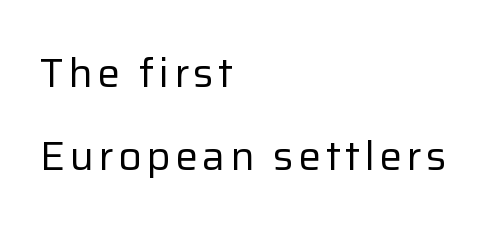
Q: Is the text bold? A: No.
Q: Is the text italic (slanted)? A: No, it is upright.
Q: Is the typeface a serif or a sans-serif typeface? A: Sans-serif.
Q: Is the text underlined? A: No.
Q: How is the paragraph aligned? A: Left-aligned.
Q: Is the spacing between lines tight, normal or loose? A: Loose.
Q: Width (condensed, normal, or wide)? A: Normal.
Q: Stroke contrast? A: Low.
Q: x-height? A: Medium.
Q: Monospaced? A: No.
